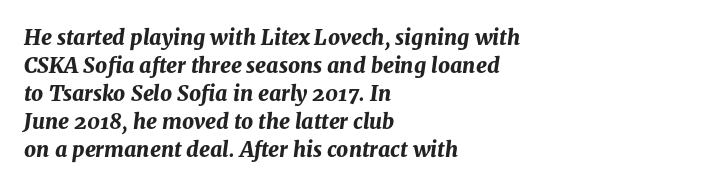
{"italic": "yes", "lean": "right", "slant_degrees": 8, "bold": "yes", "underline": "no", "align": "left", "line_spacing": "normal", "line_spacing_ratio": 1.33, "letter_spacing": "normal", "letter_spacing_em": 0.0, "glyph_px": 21}
